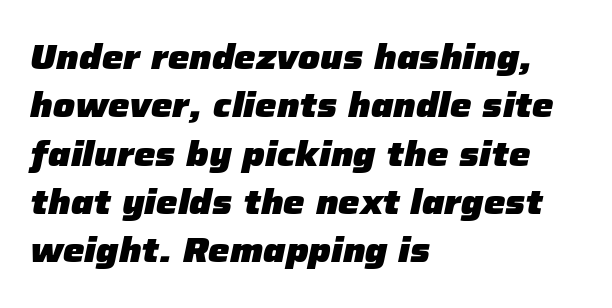
Q: Is the text bold? A: Yes.
Q: Is the text italic (slanted)? A: Yes, it leans right by about 12 degrees.
Q: Is the text underlined? A: No.
Q: How is the paragraph aligned? A: Left-aligned.
Q: Is the spacing between letters normal or unusually wide? A: Normal.
Q: Is the spacing between lines tight, normal or loose? A: Normal.
Q: Width (condensed, normal, or wide)? A: Normal.
Q: Stroke contrast? A: Low.
Q: x-height? A: Medium.
Q: Monospaced? A: No.
